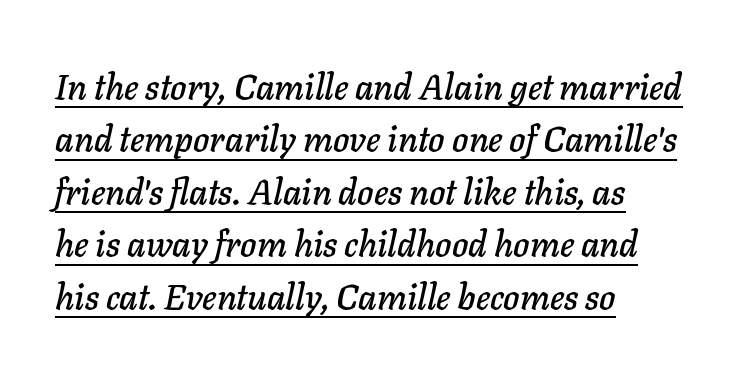
{"italic": "yes", "lean": "right", "slant_degrees": 11, "width": "normal", "stroke_contrast": "low", "x_height": "medium", "monospaced": "no", "underline": "yes", "align": "left", "line_spacing": "normal", "line_spacing_ratio": 1.5, "letter_spacing": "normal", "letter_spacing_em": 0.0, "glyph_px": 35}
